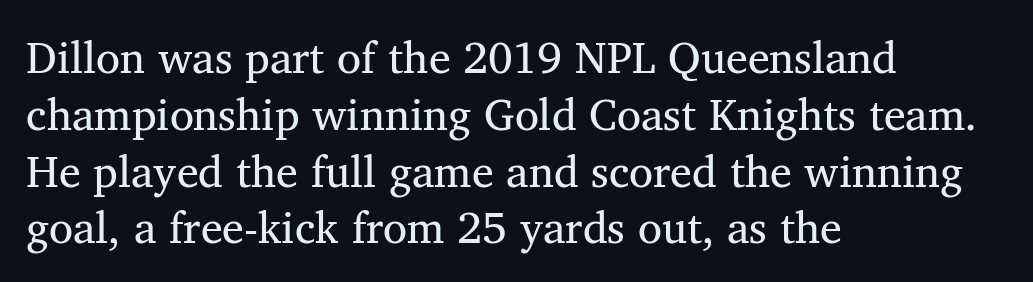
If you drew a line through each stem, it would be perfectly vertical. These lines stack with their left ends in a neat column. Looks like regular typesetting: each glyph gets only the width it needs. A typesetter would label this face a serif.
